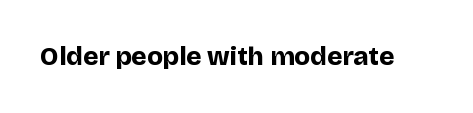
The image shows 26 px bold type, upright; set normal letter spacing, not underlined.
